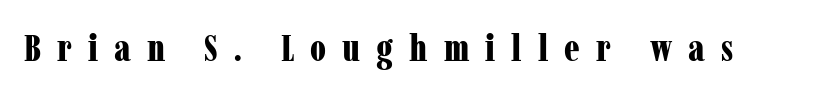
The image shows 38 px bold, condensed serif type, upright; set unusually wide letter spacing (+0.42 em), not underlined; low stroke contrast and a medium x-height.
